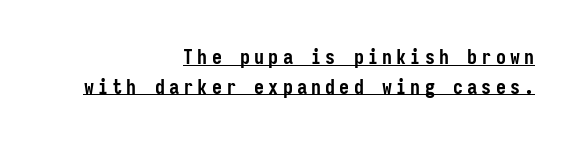
The setting favours the right margin, as signatures and pull-quotes sometimes do. The gaps between neighbouring characters are conspicuously large. Leading: standard. The typography opts for an upright posture over an oblique one. Descenders here cross a horizontal rule under the line.
